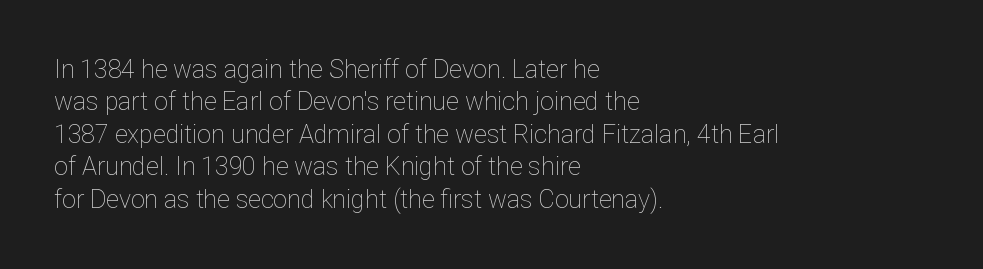
The image shows 25 px text type, upright; set left-aligned, normal line spacing (1.3x), normal letter spacing, not underlined.
